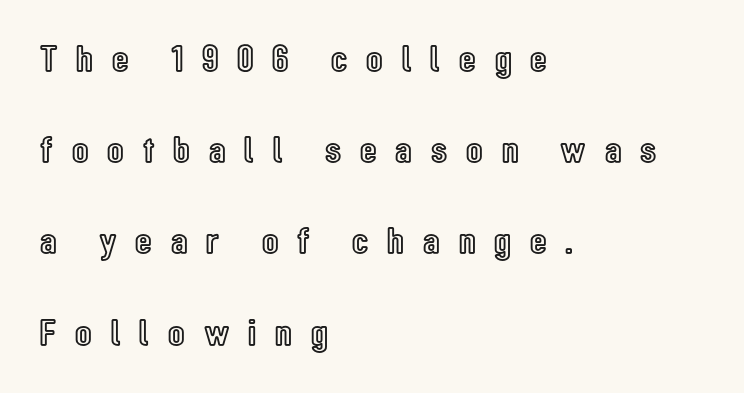
The image shows 38 px condensed type, upright; set left-aligned, loose line spacing (2.4x), unusually wide letter spacing (+0.5 em), not underlined; a medium x-height.
